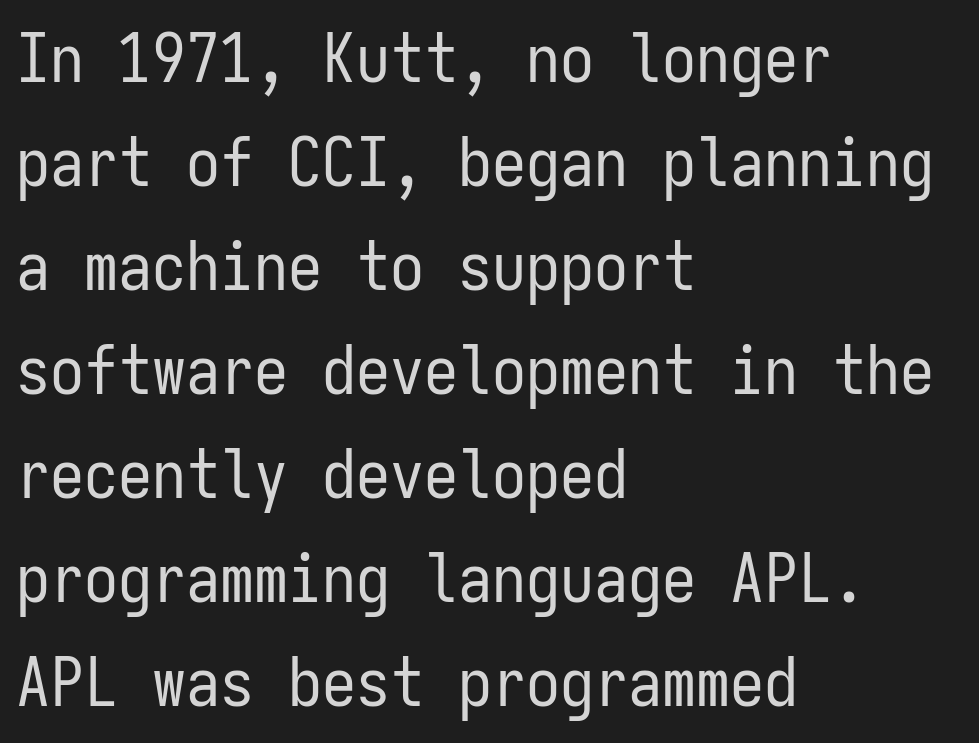
The image shows 68 px regular-weight, condensed sans-serif type, upright, monospaced; set left-aligned, normal line spacing (1.53x), normal letter spacing, not underlined; low stroke contrast and a medium x-height.
